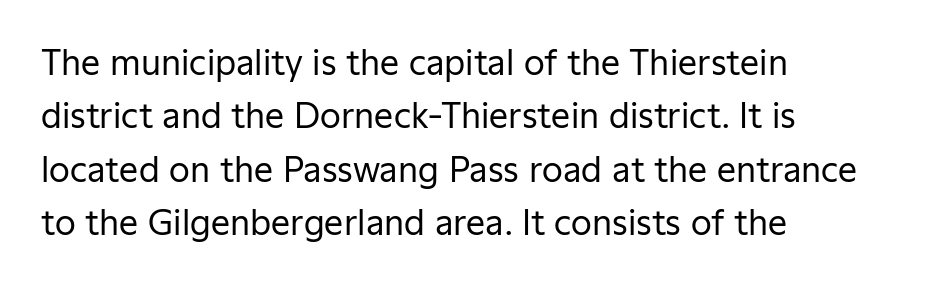
The font's upright variant was chosen for this text. Heft: none added — not bold. The characters display no serif detailing; their extremities are plain. Clear beneath every line of the passage. Here the designer chose a conventional face with non-uniform glyph widths.
